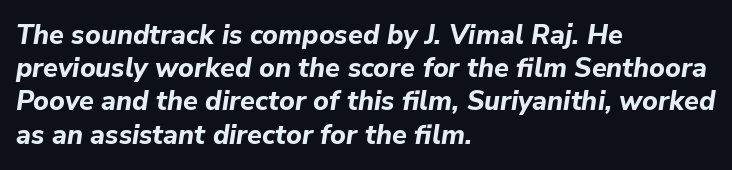
Q: Is the text bold? A: Yes.
Q: Is the text italic (slanted)? A: Yes, it leans right by about 9 degrees.
Q: Is the text underlined? A: No.
Q: How is the paragraph aligned? A: Left-aligned.
Q: Is the spacing between letters normal or unusually wide? A: Normal.
